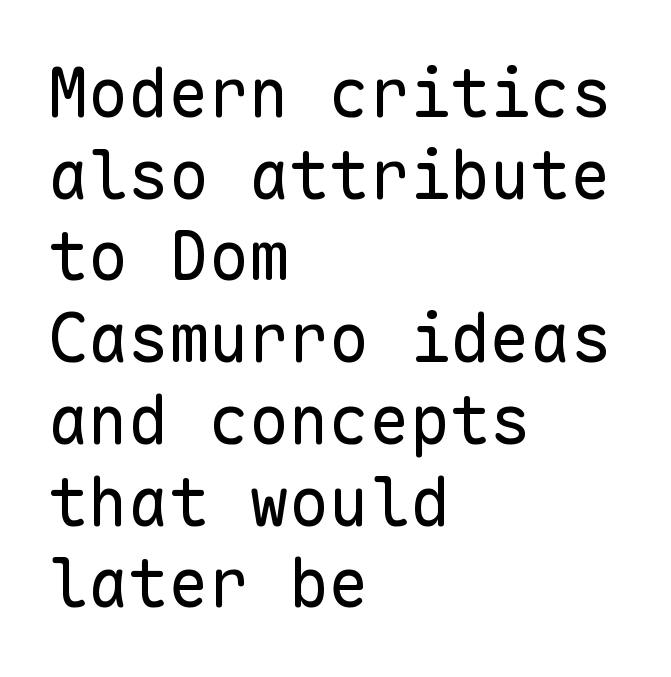
{"serif": "no", "italic": "no", "bold": "no", "weight": "regular", "width": "normal", "stroke_contrast": "low", "x_height": "medium", "monospaced": "yes", "underline": "no", "align": "left", "line_spacing_ratio": 1.22, "letter_spacing": "normal", "letter_spacing_em": 0.0, "glyph_px": 67}
